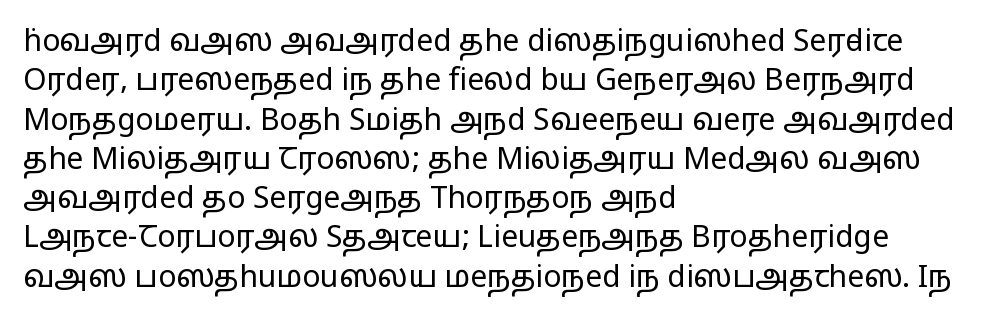
The image shows 30 px regular-weight, wide sans-serif type, upright; set left-aligned, normal line spacing (1.31x), normal letter spacing, not underlined; low stroke contrast and a medium x-height.
